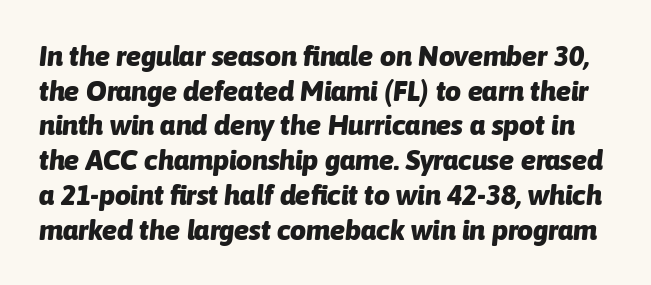
The letters advance in unequal steps, a hallmark of proportional type. Characters are canted at an angle relative to the baseline's perpendicular. The gap between lines stays unmarked. Words appear dense and cohesive because spacing is normal. Summary of weight: heavy, a full bold.
